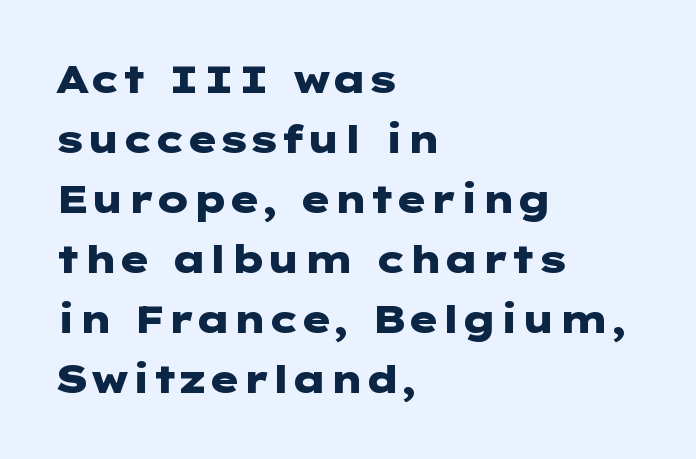
The image shows 38 px heavy, wide sans-serif type, upright; set left-aligned, normal line spacing (1.58x), normal letter spacing, not underlined; low stroke contrast and a medium x-height.
